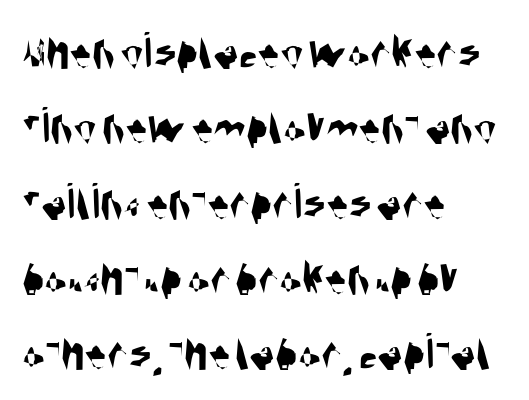
The image shows 53 px condensed sans-serif type; set left-aligned, normal line spacing (1.42x), normal letter spacing, not underlined; medium stroke contrast and a large x-height.
